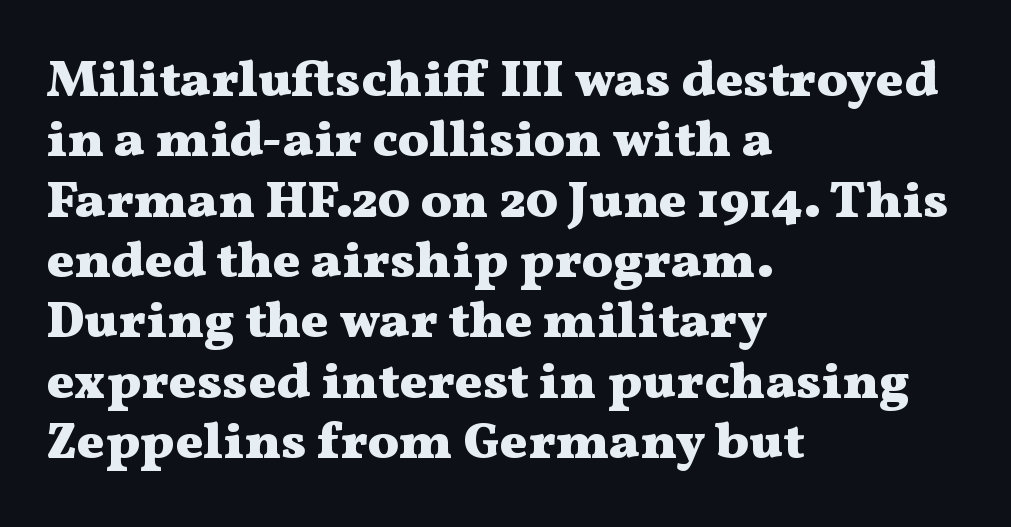
Anything drawn beneath the words? Only blank space. A typesetter would call this zero additional tracking. The rendering uses a bold face; every stroke is thick and dark. Little horizontal feet cap the strokes, marking this as serif type.
